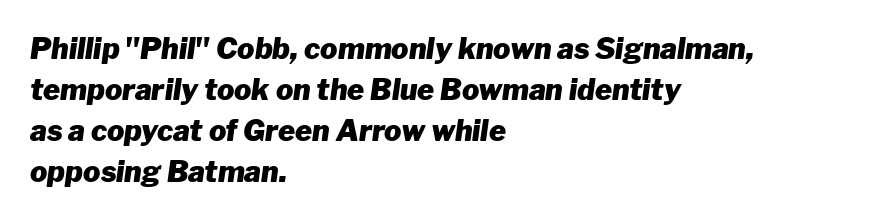
{"italic": "yes", "lean": "right", "slant_degrees": 8, "bold": "yes", "weight": "heavy", "width": "normal", "stroke_contrast": "low", "x_height": "medium", "monospaced": "no", "underline": "no", "align": "left", "line_spacing": "normal", "line_spacing_ratio": 1.41, "letter_spacing": "normal", "letter_spacing_em": 0.0, "glyph_px": 29}
